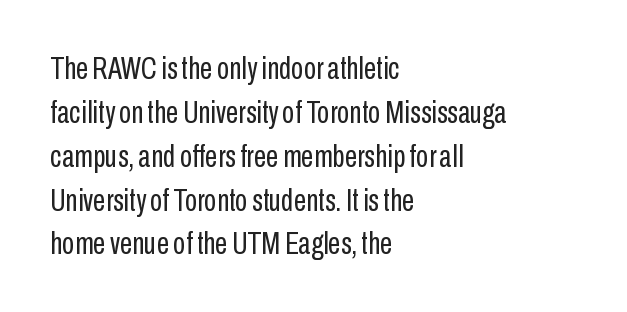
The image shows 32 px regular-weight, condensed sans-serif type, upright; set left-aligned, normal line spacing (1.37x), normal letter spacing, not underlined; low stroke contrast and a medium x-height.
